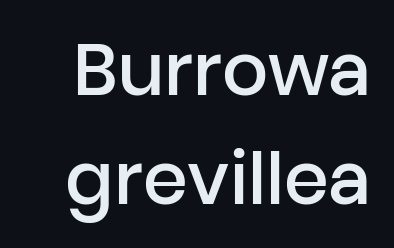
{"serif": "no", "italic": "no", "bold": "semi", "weight": "semibold", "width": "normal", "stroke_contrast": "low", "x_height": "medium", "monospaced": "no", "underline": "no", "line_spacing": "normal", "line_spacing_ratio": 1.52, "letter_spacing": "normal", "letter_spacing_em": 0.0, "glyph_px": 72}
